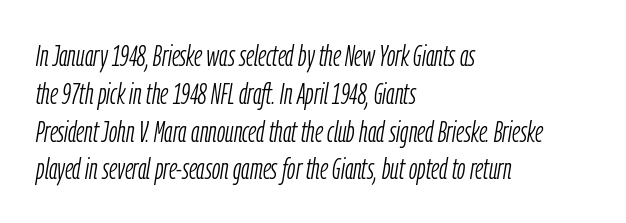
Q: Is the text bold? A: No.
Q: Is the text italic (slanted)? A: Yes, it leans right by about 9 degrees.
Q: Is the text underlined? A: No.
Q: How is the paragraph aligned? A: Left-aligned.
Q: Is the spacing between letters normal or unusually wide? A: Normal.
Q: Is the spacing between lines tight, normal or loose? A: Normal.
Q: Width (condensed, normal, or wide)? A: Condensed.
Q: Stroke contrast? A: Low.
Q: x-height? A: Medium.
Q: Monospaced? A: No.
